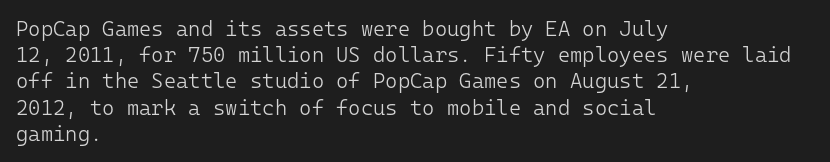
{"italic": "no", "bold": "no", "underline": "no", "align": "left", "line_spacing": "normal", "line_spacing_ratio": 1.25, "letter_spacing": "normal", "letter_spacing_em": 0.0, "glyph_px": 21}
